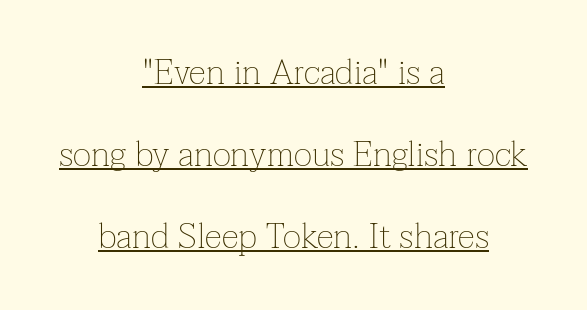
A continuous stroke trails under the words, as in a hyperlink. Each letter keeps its own natural width here, so spacing adapts to shape. The lines are spread far apart with generous leading. Stroke mass is kept to a normal reading level or below. One-word summary of the alignment: center.
